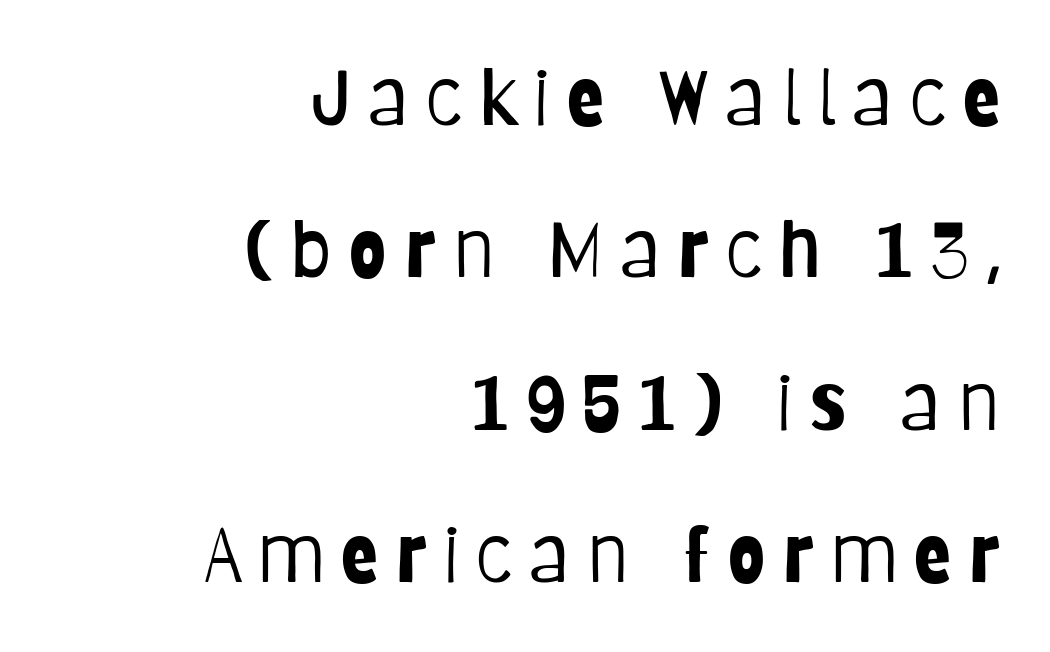
{"serif": "no", "italic": "no", "bold": "no", "weight": "light", "width": "condensed", "stroke_contrast": "low", "x_height": "large", "monospaced": "no", "underline": "no", "align": "right", "line_spacing": "loose", "line_spacing_ratio": 1.98, "letter_spacing": "wide", "letter_spacing_em": 0.22, "glyph_px": 77}
